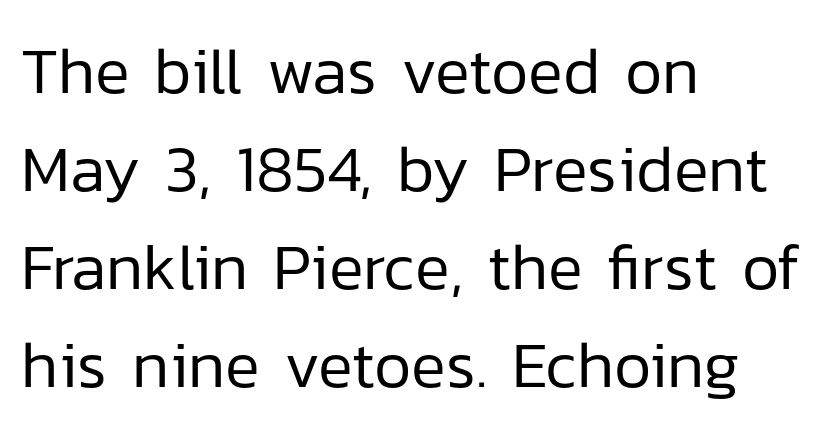
Stroke thickness stays within the range of a standard reading face or lighter. Between one letter and the next there's only the usual sliver of space. Examine the stroke ends and you'll find no serifs. In CSS terms this would be text-align: left. Evenly set lines give the paragraph a standard silhouette.
